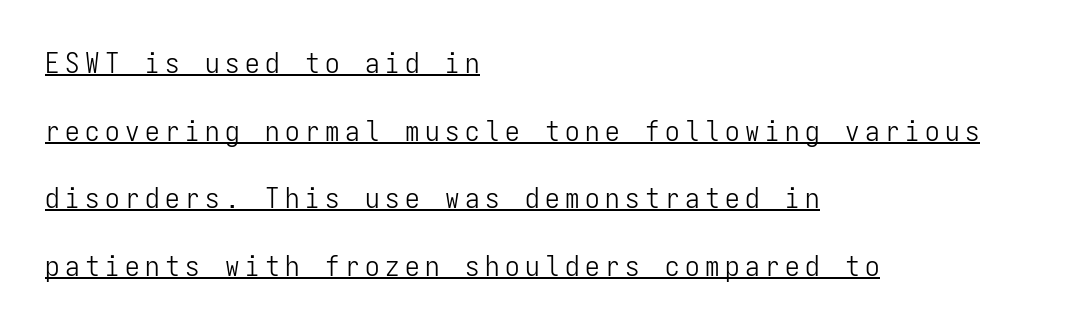
The image shows 29 px light, condensed sans-serif type, upright, monospaced; set left-aligned, loose line spacing (2.33x), underlined; low stroke contrast and a medium x-height.
